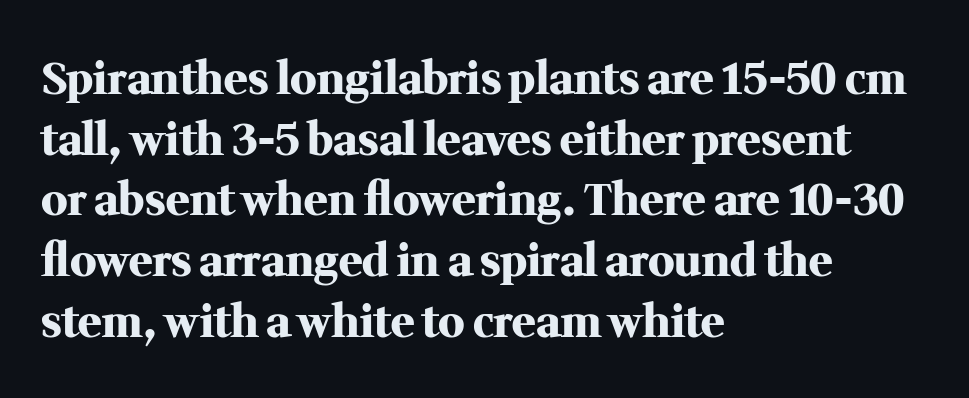
The image shows 44 px heavy serif type, upright; set left-aligned, normal line spacing (1.38x), normal letter spacing, not underlined; medium stroke contrast and a medium x-height.
